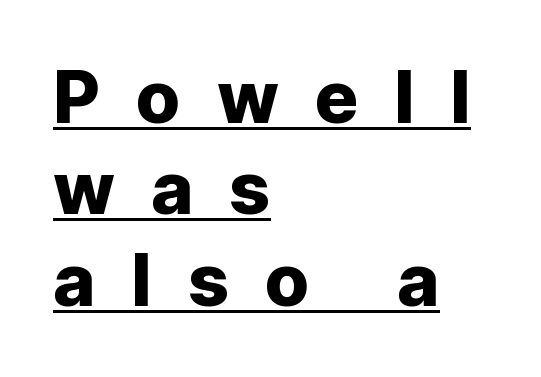
The image shows 72 px sans-serif type, upright; set left-aligned, normal line spacing (1.27x), unusually wide letter spacing (+0.5 em), underlined; low stroke contrast and a medium x-height.
